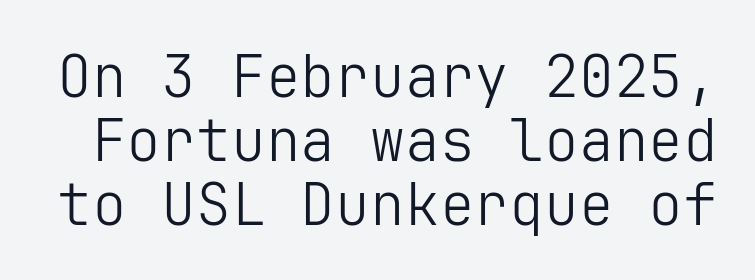
Q: Is the text bold? A: No.
Q: Is the text italic (slanted)? A: No, it is upright.
Q: Is the typeface a serif or a sans-serif typeface? A: Sans-serif.
Q: Is the text underlined? A: No.
Q: Is the spacing between letters normal or unusually wide? A: Normal.
Q: Is the spacing between lines tight, normal or loose? A: Tight.
Q: Width (condensed, normal, or wide)? A: Normal.
Q: Stroke contrast? A: Low.
Q: x-height? A: Medium.
